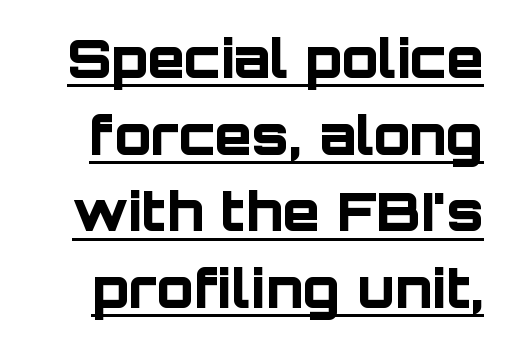
Q: Is the text bold? A: Yes.
Q: Is the text italic (slanted)? A: No, it is upright.
Q: Is the typeface a serif or a sans-serif typeface? A: Sans-serif.
Q: Is the text underlined? A: Yes.
Q: Is the spacing between letters normal or unusually wide? A: Normal.
Q: Is the spacing between lines tight, normal or loose? A: Normal.
Q: Width (condensed, normal, or wide)? A: Normal.
Q: Stroke contrast? A: Low.
Q: x-height? A: Large.
Q: Monospaced? A: No.
